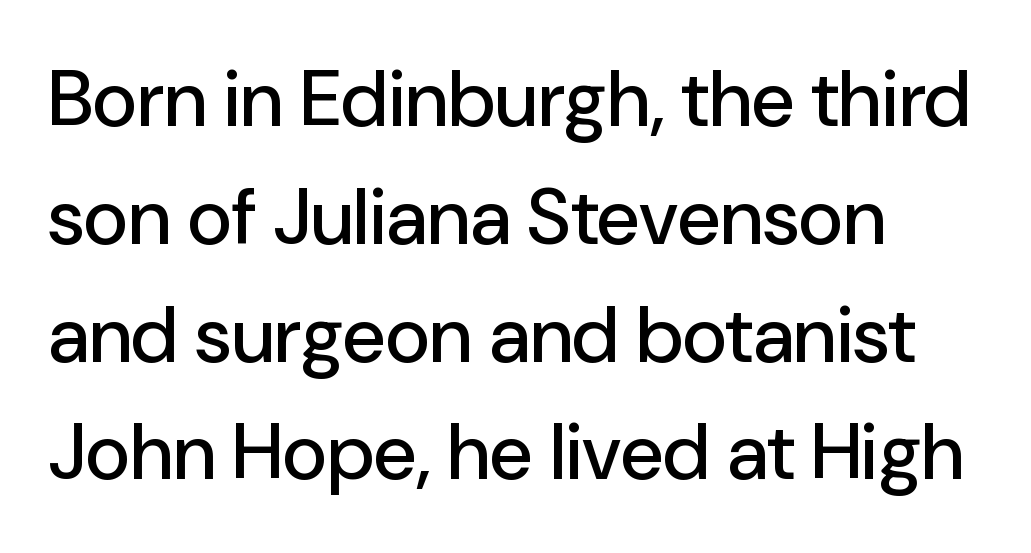
The image shows 78 px sans-serif type, upright; set left-aligned, normal line spacing (1.51x), normal letter spacing, not underlined; low stroke contrast and a medium x-height.
